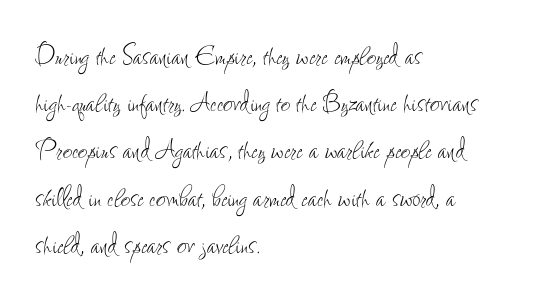
Unmarked baselines from the first word to the last. Line starts are locked; line ends wander. The leading is moderate, giving the passage an even texture. How are the letters spaced? Ordinarily, with no added tracking.
